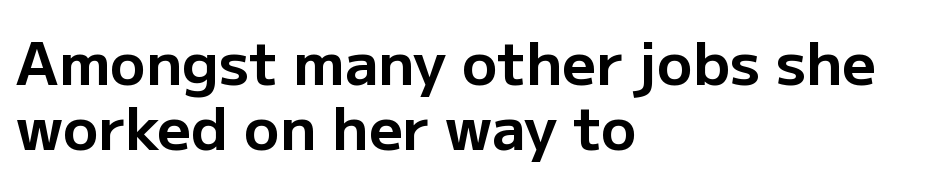
Q: Is the text bold? A: Yes.
Q: Is the text italic (slanted)? A: No, it is upright.
Q: Is the typeface a serif or a sans-serif typeface? A: Sans-serif.
Q: Is the text underlined? A: No.
Q: How is the paragraph aligned? A: Left-aligned.
Q: Is the spacing between letters normal or unusually wide? A: Normal.
Q: Is the spacing between lines tight, normal or loose? A: Tight.
Q: Width (condensed, normal, or wide)? A: Normal.
Q: Stroke contrast? A: Low.
Q: x-height? A: Medium.
Q: Monospaced? A: No.
